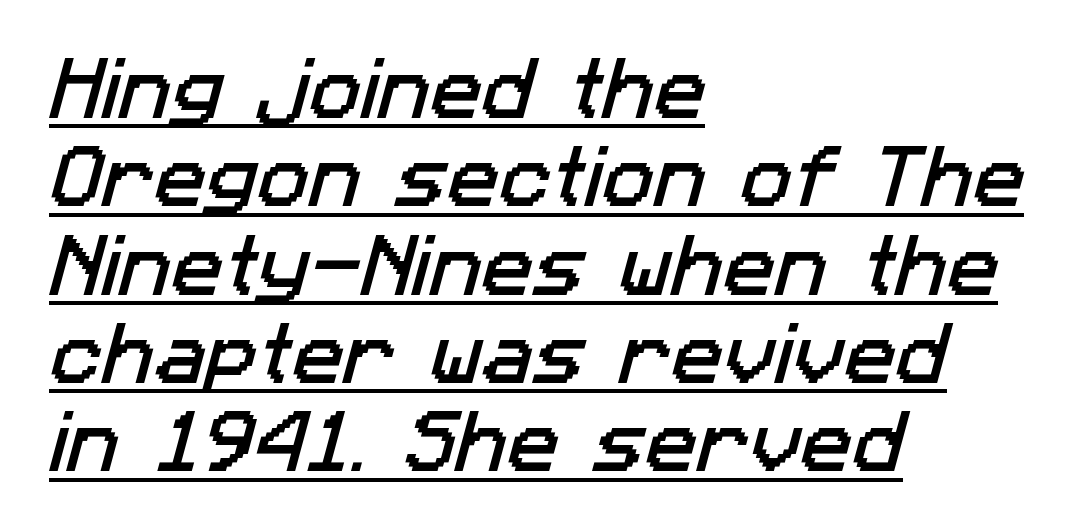
{"serif": "no", "width": "normal", "stroke_contrast": "low", "x_height": "medium", "monospaced": "no", "underline": "yes", "align": "left", "line_spacing": "normal", "line_spacing_ratio": 1.28, "letter_spacing": "normal", "letter_spacing_em": 0.0, "glyph_px": 69}
